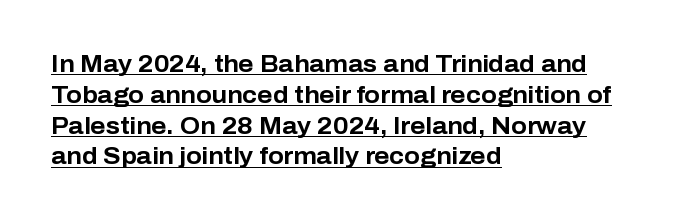
The image shows 23 px bold type, upright; set left-aligned, normal line spacing (1.34x), normal letter spacing, underlined.
